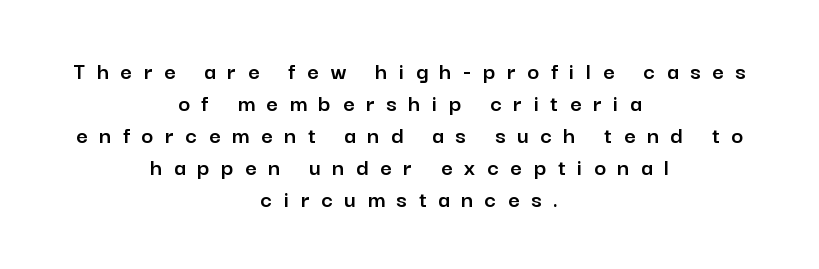
The image shows 25 px text type, upright; set centered, normal line spacing (1.28x), unusually wide letter spacing (+0.47 em), not underlined.
